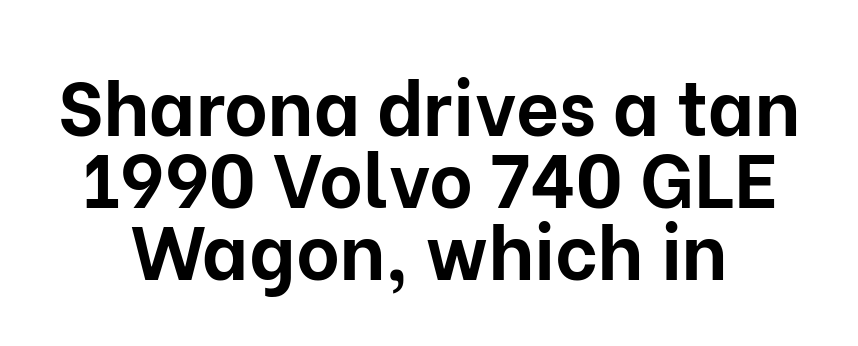
Q: Is the text bold? A: Yes.
Q: Is the text italic (slanted)? A: No, it is upright.
Q: Is the typeface a serif or a sans-serif typeface? A: Sans-serif.
Q: Is the text underlined? A: No.
Q: Is the spacing between letters normal or unusually wide? A: Normal.
Q: Is the spacing between lines tight, normal or loose? A: Tight.
Q: Width (condensed, normal, or wide)? A: Normal.
Q: Stroke contrast? A: Low.
Q: x-height? A: Medium.
Q: Monospaced? A: No.
